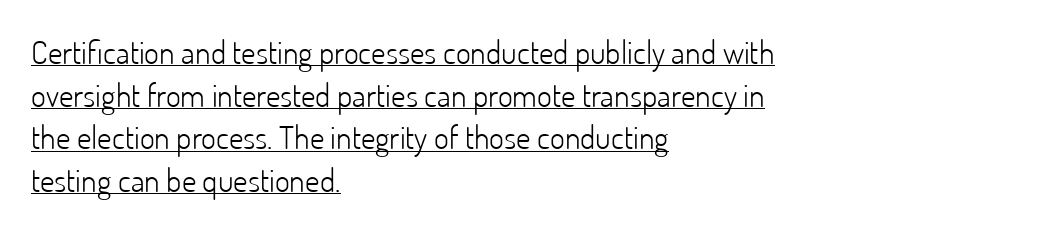
{"serif": "no", "italic": "no", "bold": "no", "weight": "light", "width": "normal", "stroke_contrast": "low", "x_height": "small", "monospaced": "no", "underline": "yes", "align": "left", "line_spacing": "normal", "line_spacing_ratio": 1.33, "letter_spacing": "normal", "letter_spacing_em": 0.0, "glyph_px": 32}
